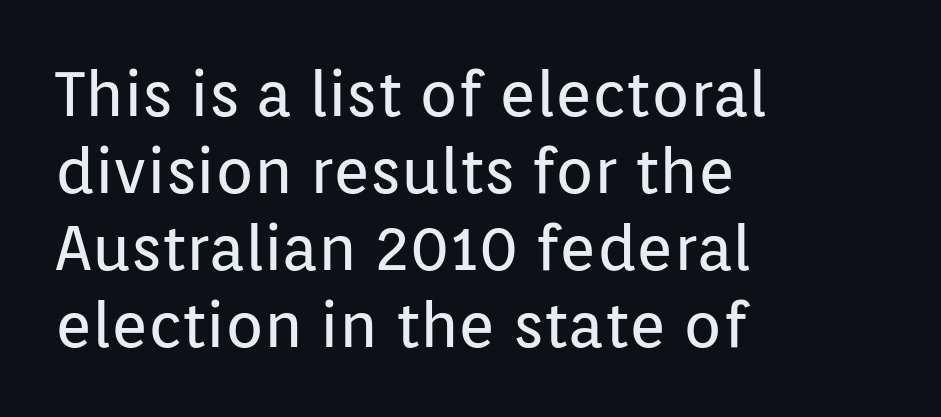
These lines were composed using upright roman letters. Here the designer chose a conventional face with non-uniform glyph widths. What kind of face is this? One without serifs — a sans. Only glyphs here, with clear space below each row.
